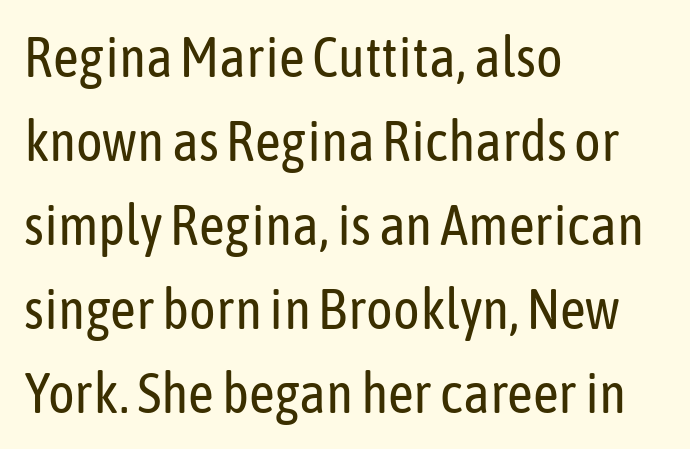
These lines are rendered in a variable-pitch font. Each word holds together tightly as a unit, with standard inter-letter gaps. Italic: no, the glyphs are upright roman. Lines of text with bare space underneath.
